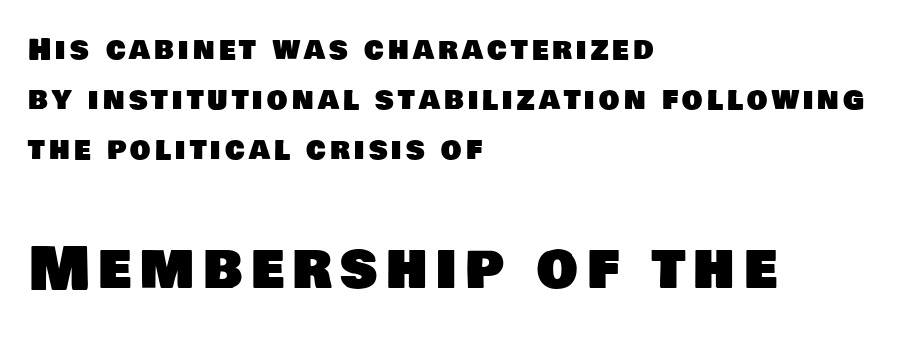
The image shows 58 px sans-serif type; set left-aligned, line spacing 1.73x, not underlined; the second (bottom) block is 2.0x larger; low stroke contrast and a large x-height.
